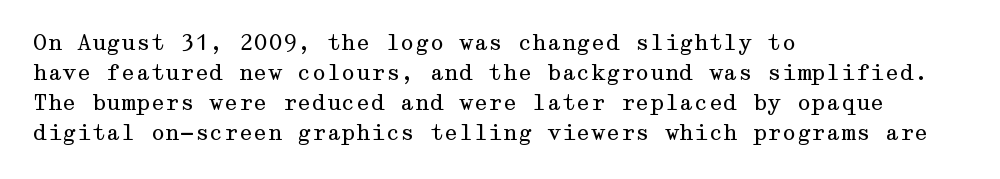
Compared with typical body copy, the letter spacing here is the same. The text block is weighted toward the left margin, trailing off unevenly rightward. The foot of each line stays bare and open. Evenly set lines give the paragraph a standard silhouette. Stroke thickness stays within the range of a standard reading face or lighter.
